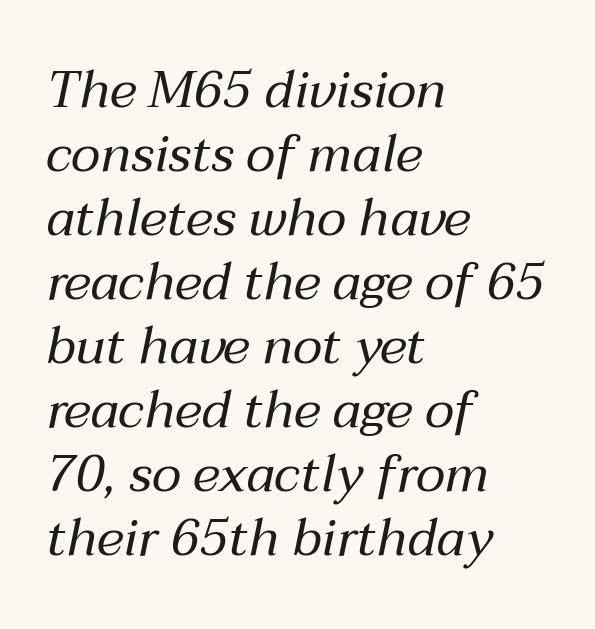
The image shows 52 px regular-weight type, italic (leaning right); set left-aligned, line spacing 1.23x, normal letter spacing, not underlined; medium stroke contrast and a medium x-height.
